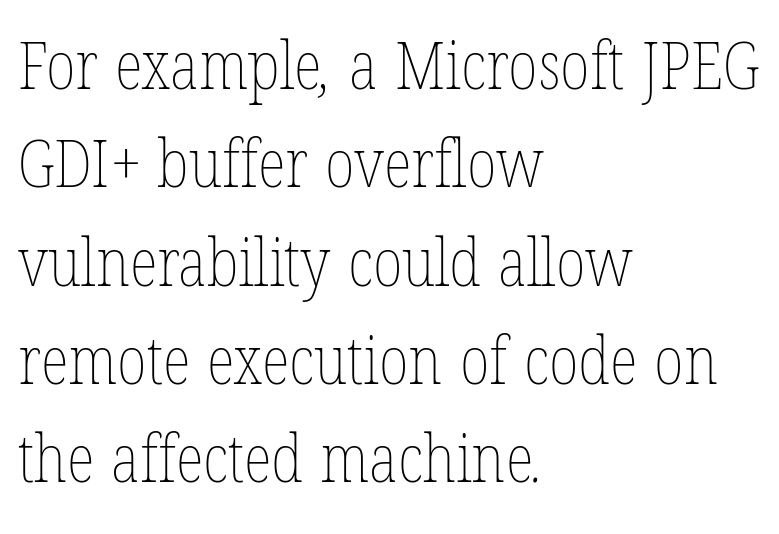
Q: Is the text bold? A: No.
Q: Is the text underlined? A: No.
Q: How is the paragraph aligned? A: Left-aligned.
Q: Is the spacing between letters normal or unusually wide? A: Normal.
Q: Is the spacing between lines tight, normal or loose? A: Normal.
Q: Width (condensed, normal, or wide)? A: Condensed.
Q: Stroke contrast? A: Low.
Q: x-height? A: Medium.
Q: Monospaced? A: No.
